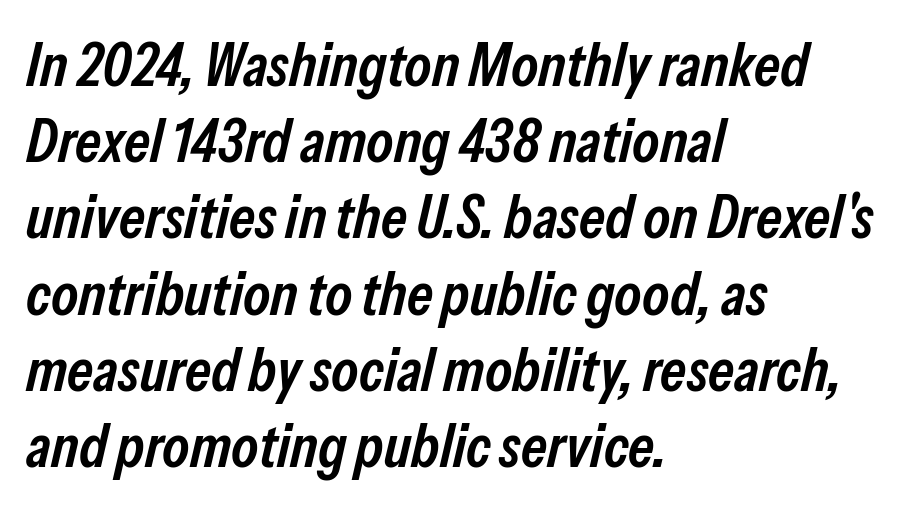
Emphasis-style slanted type is in use. The letters advance in unequal steps, a hallmark of proportional type. The rendering keeps characters at their native spacing. Typesetter's note: demi weight, one step under bold. Whoever set this chose a conventional vertical rhythm. Leftover space on each line is placed entirely after the last word.
